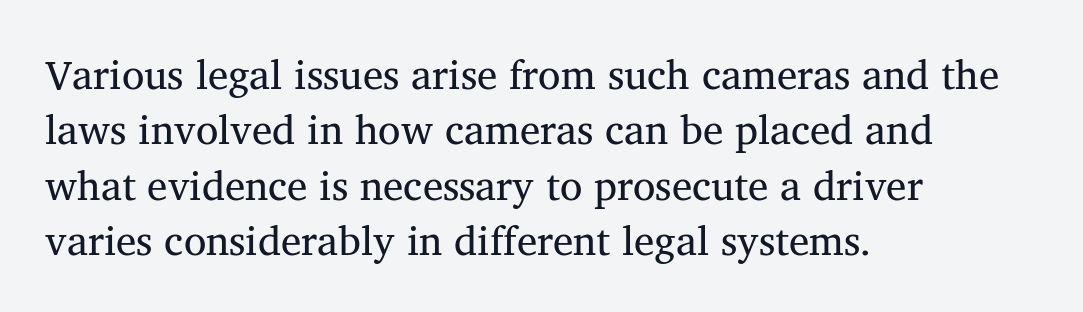
Q: Is the text bold? A: No.
Q: Is the typeface a serif or a sans-serif typeface? A: Serif.
Q: Is the text underlined? A: No.
Q: How is the paragraph aligned? A: Left-aligned.
Q: Is the spacing between letters normal or unusually wide? A: Normal.
Q: Is the spacing between lines tight, normal or loose? A: Normal.
Q: Width (condensed, normal, or wide)? A: Normal.
Q: Stroke contrast? A: Medium.
Q: x-height? A: Medium.
Q: Monospaced? A: No.
